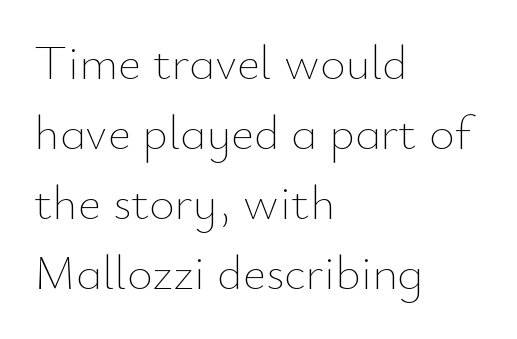
{"italic": "no", "bold": "no", "weight": "thin", "width": "normal", "stroke_contrast": "low", "x_height": "small", "monospaced": "no", "underline": "no", "align": "left", "line_spacing": "normal", "line_spacing_ratio": 1.43, "letter_spacing": "normal", "letter_spacing_em": 0.0, "glyph_px": 49}
